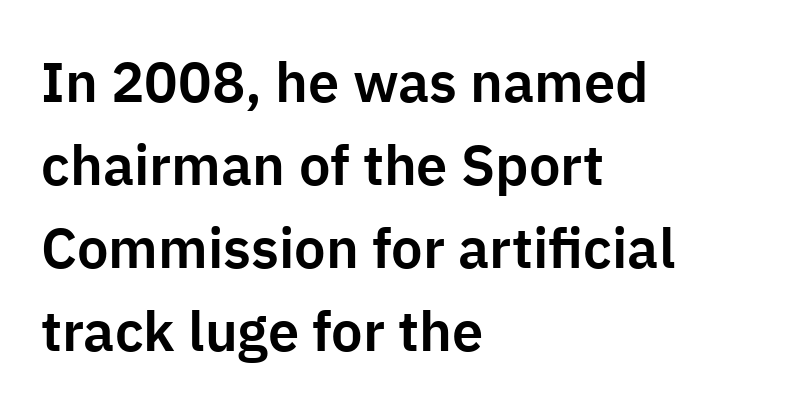
The image shows 56 px sans-serif type, upright; set left-aligned, normal line spacing (1.48x), normal letter spacing, not underlined; low stroke contrast and a medium x-height.
